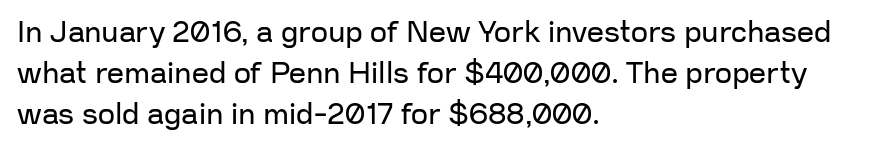
Q: Is the text bold? A: No.
Q: Is the text italic (slanted)? A: No, it is upright.
Q: Is the typeface a serif or a sans-serif typeface? A: Sans-serif.
Q: Is the text underlined? A: No.
Q: How is the paragraph aligned? A: Left-aligned.
Q: Is the spacing between letters normal or unusually wide? A: Normal.
Q: Is the spacing between lines tight, normal or loose? A: Normal.
Q: Width (condensed, normal, or wide)? A: Normal.
Q: Stroke contrast? A: Low.
Q: x-height? A: Medium.
Q: Monospaced? A: No.
